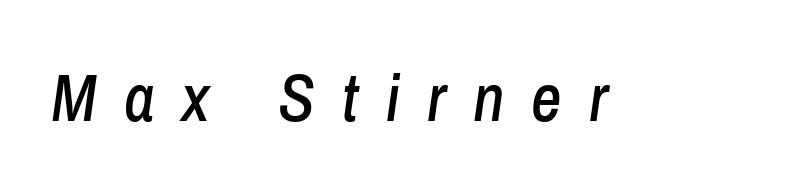
Q: Is the text italic (slanted)? A: Yes, it leans right by about 8 degrees.
Q: Is the text underlined? A: No.
Q: Is the spacing between letters normal or unusually wide? A: Unusually wide.
Q: Width (condensed, normal, or wide)? A: Condensed.
Q: Stroke contrast? A: Low.
Q: x-height? A: Medium.
Q: Monospaced? A: No.
